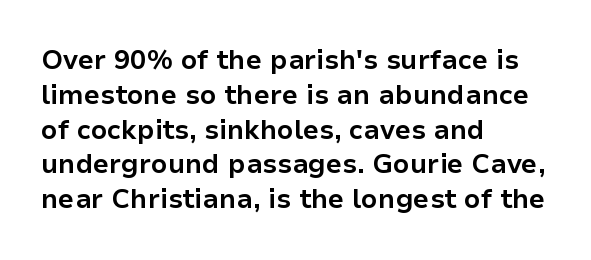
{"italic": "no", "bold": "yes", "underline": "no", "align": "left", "line_spacing": "normal", "line_spacing_ratio": 1.29, "letter_spacing": "normal", "letter_spacing_em": 0.0, "glyph_px": 27}
